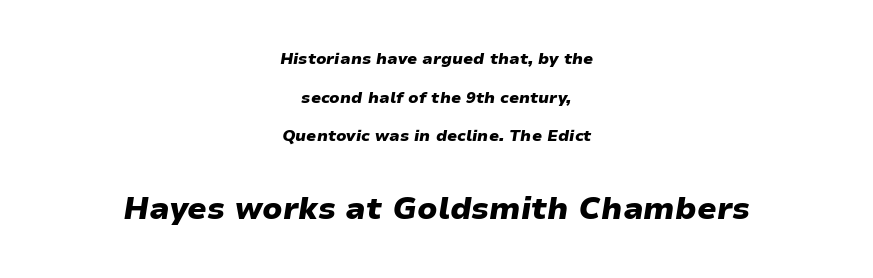
Q: Is the text bold? A: Yes.
Q: Is the text italic (slanted)? A: Yes, it leans right by about 9 degrees.
Q: Is the text underlined? A: No.
Q: How is the paragraph aligned? A: Centered.
Q: Is the spacing between letters normal or unusually wide? A: Normal.
Q: Is the spacing between lines tight, normal or loose? A: Loose.
Q: Which block of text is set in a larger size, the first (top) or the second (bottom)? A: The second (bottom) one.
Q: Width (condensed, normal, or wide)? A: Wide.
Q: Stroke contrast? A: Low.
Q: x-height? A: Medium.
Q: Monospaced? A: No.
